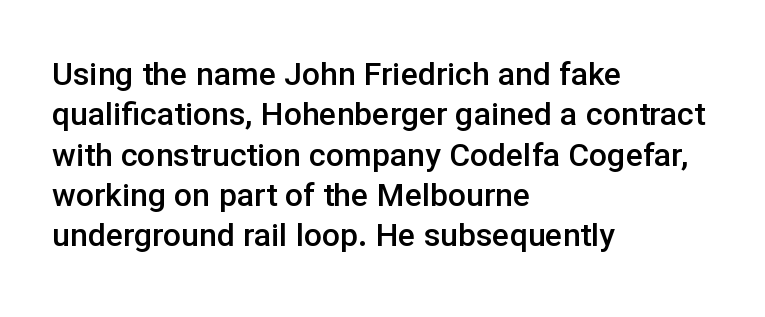
Summary of vertical rhythm: regular, with standard interline spacing. The letters sit at their default tracking, neither squeezed nor spread. You could not count columns in this text — the font is proportionally spaced. Leftover space on each line is placed entirely after the last word. The passage shown is semibold, sitting just below true bold.
